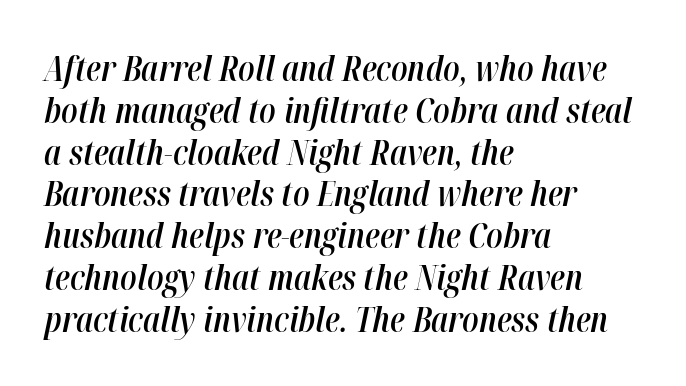
A somewhat darkened texture: the type is semibold rather than bold. The typography opts for an oblique posture over an upright one. The area under the type is left untouched. This sample has the flowing, uneven cadence of proportional lettering. These lines are set flush left with a ragged right edge.
